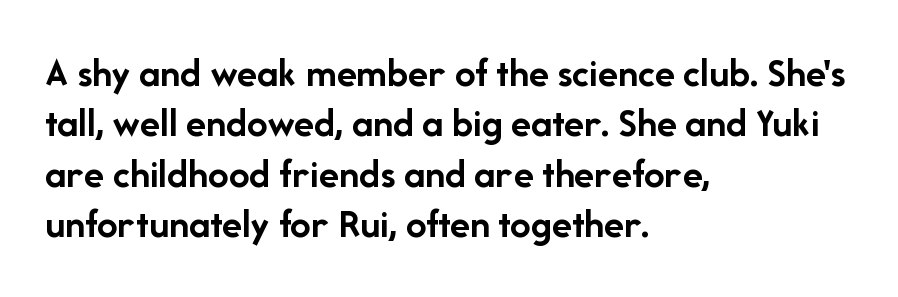
Q: Is the text bold? A: Yes.
Q: Is the text italic (slanted)? A: No, it is upright.
Q: Is the typeface a serif or a sans-serif typeface? A: Sans-serif.
Q: Is the text underlined? A: No.
Q: How is the paragraph aligned? A: Left-aligned.
Q: Is the spacing between letters normal or unusually wide? A: Normal.
Q: Width (condensed, normal, or wide)? A: Normal.
Q: Stroke contrast? A: Low.
Q: x-height? A: Medium.
Q: Monospaced? A: No.
